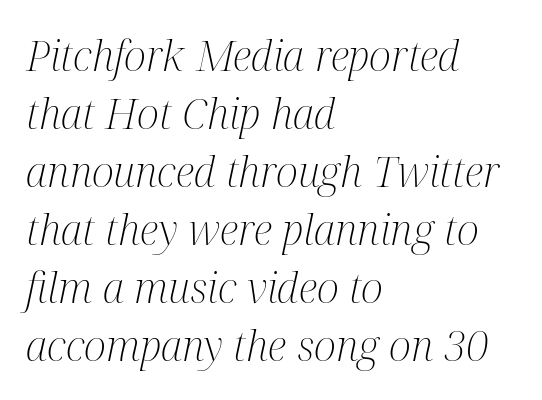
The space between consecutive lines is moderate. These lines are rendered in a variable-pitch font. These lines are composed in type with serifs. Emphasis-style slanted type is in use. Line beginnings align vertically; line endings do not. The cut favours lightness, reaching ordinary text weight at its darkest.
